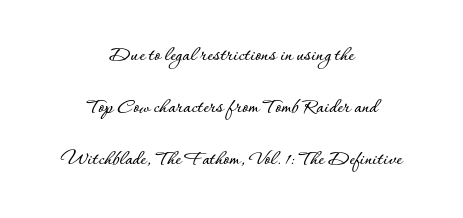
Q: Is the text italic (slanted)? A: Yes.
Q: Is the text underlined? A: No.
Q: How is the paragraph aligned? A: Centered.
Q: Is the spacing between letters normal or unusually wide? A: Normal.
Q: Is the spacing between lines tight, normal or loose? A: Loose.
